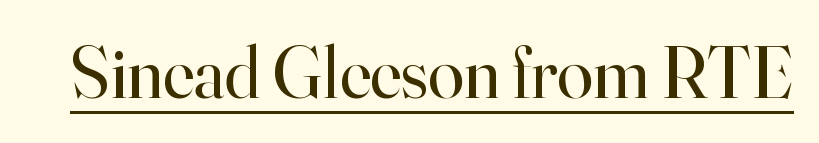
The glyphs are accompanied by a horizontal stroke just below them. The lettering holds an erect, upright posture throughout. Note the varied advance widths — an 'i' is clearly narrower than an 'm'. The strokes are not fattened; the text isn't bold. Yep, those are serifs on the letters.
